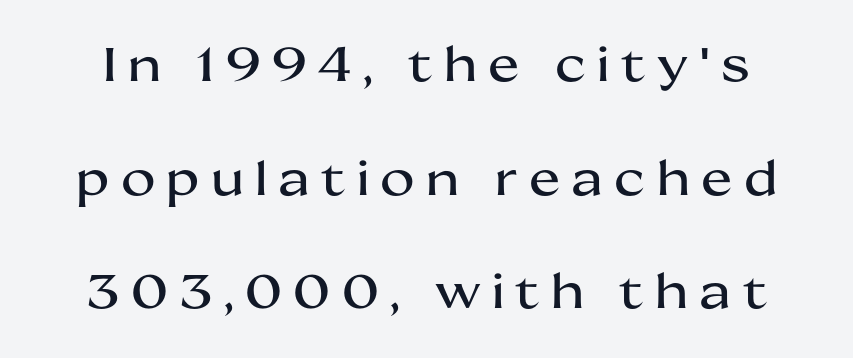
Q: Is the text italic (slanted)? A: No, it is upright.
Q: Is the text underlined? A: No.
Q: Is the spacing between letters normal or unusually wide? A: Unusually wide.
Q: Is the spacing between lines tight, normal or loose? A: Loose.
Q: Width (condensed, normal, or wide)? A: Wide.
Q: Stroke contrast? A: Medium.
Q: x-height? A: Medium.
Q: Monospaced? A: No.
